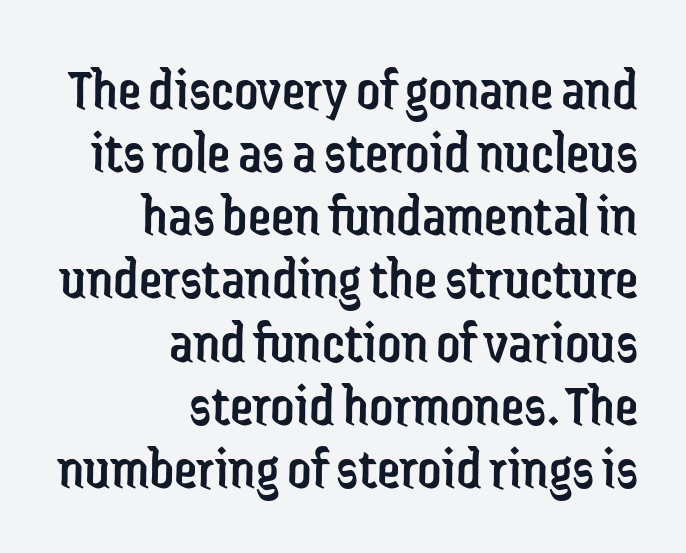
{"serif": "no", "italic": "no", "bold": "no", "weight": "regular", "width": "condensed", "stroke_contrast": "low", "x_height": "medium", "monospaced": "no", "underline": "no", "align": "right", "line_spacing": "tight", "line_spacing_ratio": 1.07, "letter_spacing": "normal", "letter_spacing_em": 0.0, "glyph_px": 59}
